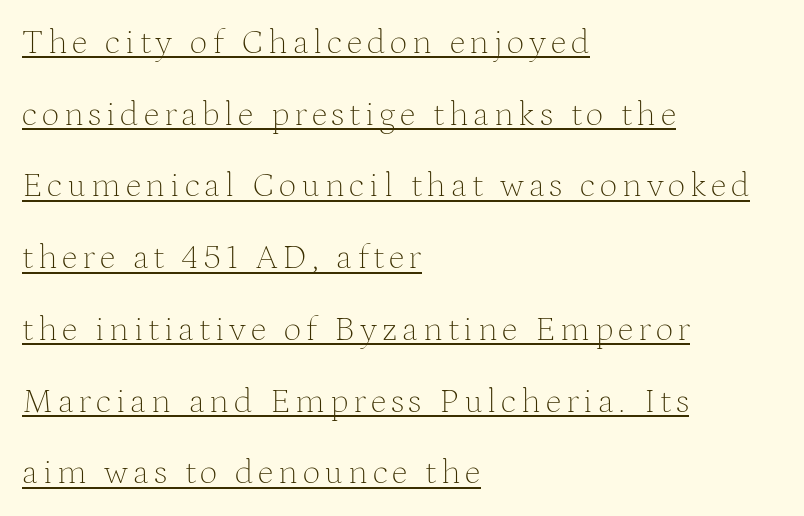
Q: Is the text bold? A: No.
Q: Is the text italic (slanted)? A: No, it is upright.
Q: Is the typeface a serif or a sans-serif typeface? A: Serif.
Q: Is the text underlined? A: Yes.
Q: How is the paragraph aligned? A: Left-aligned.
Q: Is the spacing between lines tight, normal or loose? A: Loose.
Q: Width (condensed, normal, or wide)? A: Normal.
Q: Stroke contrast? A: Medium.
Q: x-height? A: Medium.
Q: Monospaced? A: No.
